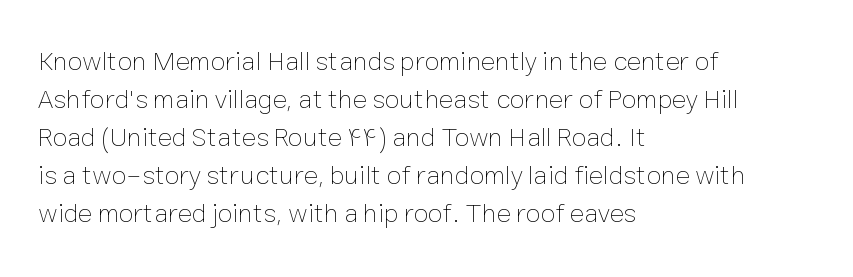
The image shows 27 px text type, upright; set left-aligned, normal line spacing (1.41x), normal letter spacing, not underlined.
